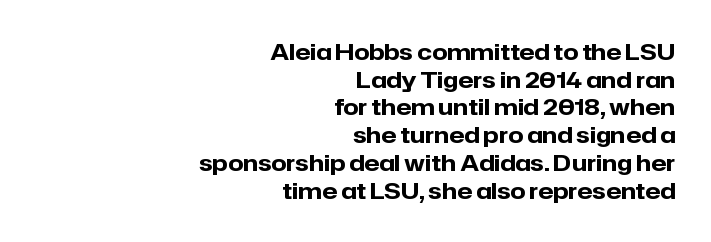
These lines were composed using upright roman letters. As a designer I'd log this as weight 700, bold. These lines are set flush right with a ragged left edge. Glyph-to-glyph distance matches everyday printed text.
